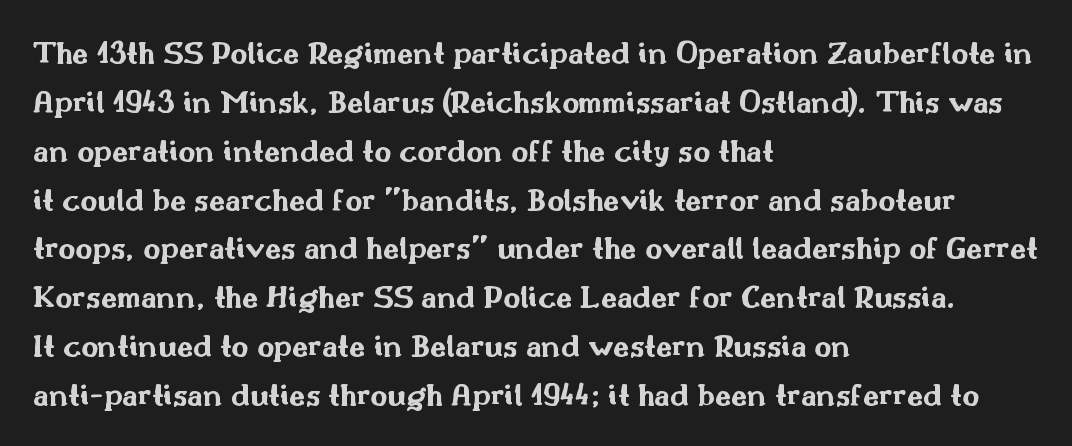
Students, observe: this is what conventionally led text looks like. Which margin do the lines hug? The left one — the right edge is uneven. Italic: no, the glyphs are upright roman. The space directly below the letters is spotless. What stands out about the letter spacing? Nothing — it is the standard amount. To sum up the face: it is a sans, with no serifs.
